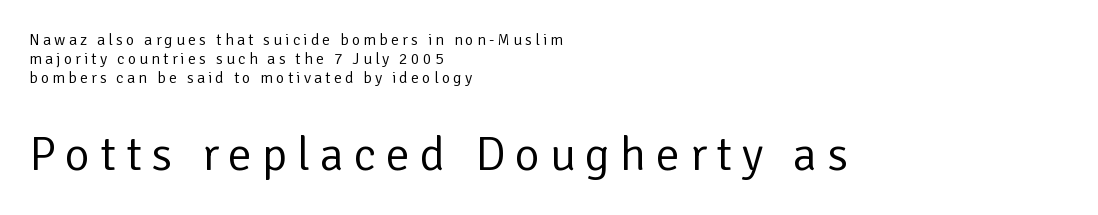
Q: Is the text bold? A: No.
Q: Is the text italic (slanted)? A: No, it is upright.
Q: Is the typeface a serif or a sans-serif typeface? A: Sans-serif.
Q: Is the text underlined? A: No.
Q: How is the paragraph aligned? A: Left-aligned.
Q: Is the spacing between letters normal or unusually wide? A: Unusually wide.
Q: Which block of text is set in a larger size, the first (top) or the second (bottom)? A: The second (bottom) one.
Q: Width (condensed, normal, or wide)? A: Normal.
Q: Stroke contrast? A: Low.
Q: x-height? A: Medium.
Q: Monospaced? A: No.
